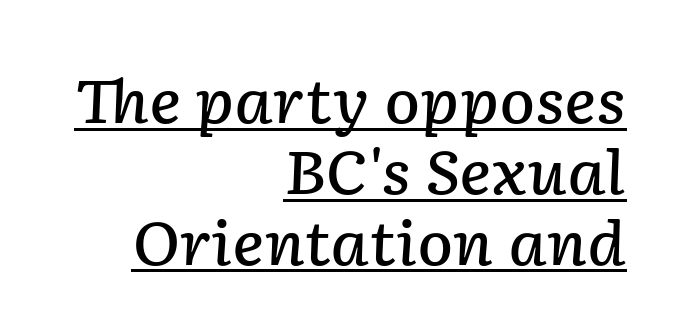
The image shows 60 px semibold type, italic (leaning right); set right-aligned, line spacing 1.18x, normal letter spacing, underlined; low stroke contrast and a medium x-height.
